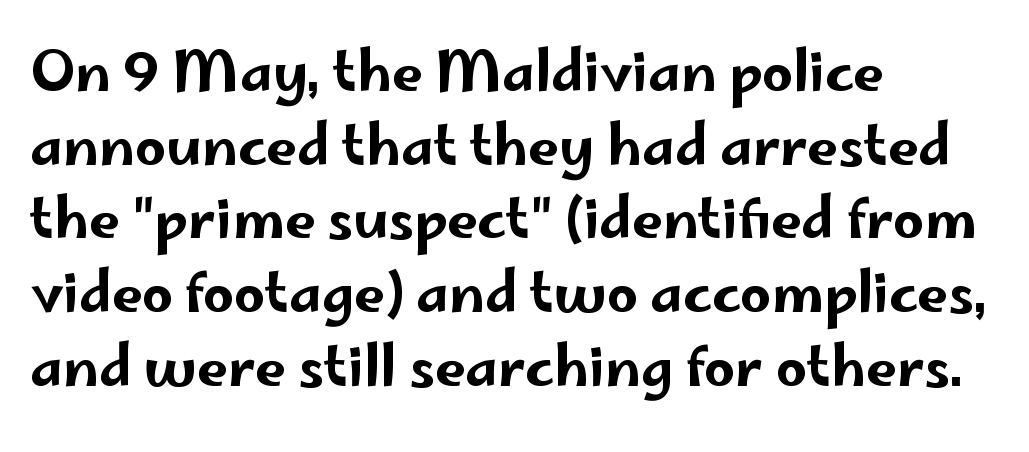
{"serif": "no", "italic": "no", "width": "wide", "stroke_contrast": "low", "x_height": "small", "monospaced": "no", "underline": "no", "align": "left", "line_spacing": "normal", "line_spacing_ratio": 1.34, "letter_spacing": "normal", "letter_spacing_em": 0.0, "glyph_px": 55}
